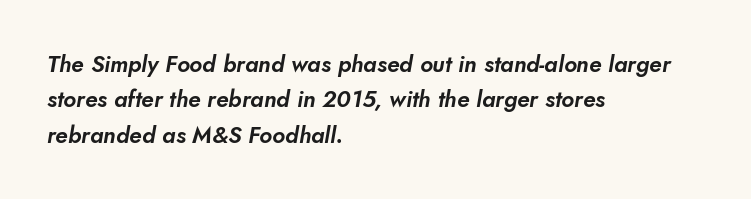
Q: Is the text underlined? A: No.
Q: How is the paragraph aligned? A: Left-aligned.
Q: Is the spacing between letters normal or unusually wide? A: Normal.
Q: Is the spacing between lines tight, normal or loose? A: Normal.
